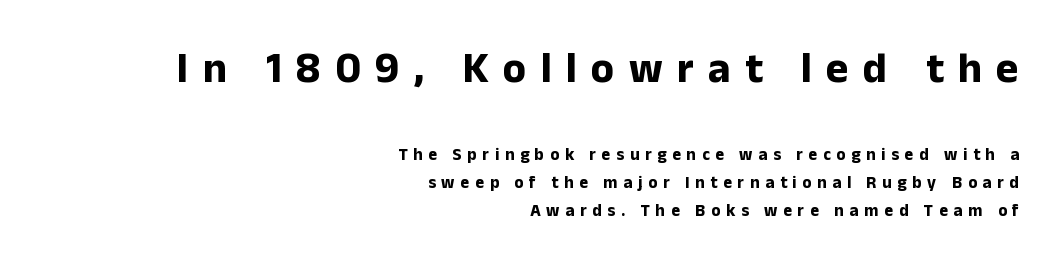
Q: Is the text bold? A: Yes.
Q: Is the text italic (slanted)? A: No, it is upright.
Q: Is the typeface a serif or a sans-serif typeface? A: Sans-serif.
Q: Is the text underlined? A: No.
Q: How is the paragraph aligned? A: Right-aligned.
Q: Is the spacing between letters normal or unusually wide? A: Unusually wide.
Q: Is the spacing between lines tight, normal or loose? A: Normal.
Q: Which block of text is set in a larger size, the first (top) or the second (bottom)? A: The first (top) one.
Q: Width (condensed, normal, or wide)? A: Normal.
Q: Stroke contrast? A: Low.
Q: x-height? A: Medium.
Q: Monospaced? A: No.
